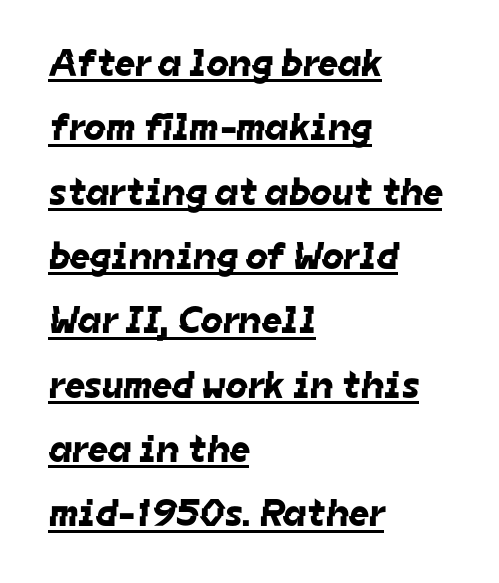
The passage shown is typed in a proportional face where columns would drift. Layout note: lines flush left. This is sans-serif lettering, the kind often seen on screens and signage. In terms of letterspacing, this is plain default setting. This sample keeps an unexceptional amount of space between lines. Check the space under the baseline: a stroke is drawn there.
